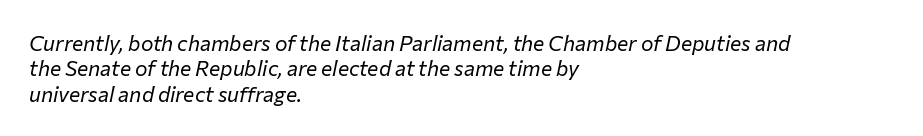
Does extra space separate the letters? No, they use regular spacing. The axis of the letterforms is tilted away from vertical. Nobody drew a line under any word here. Visually the block forms a straight wall on the left and a jagged coastline on the right.
